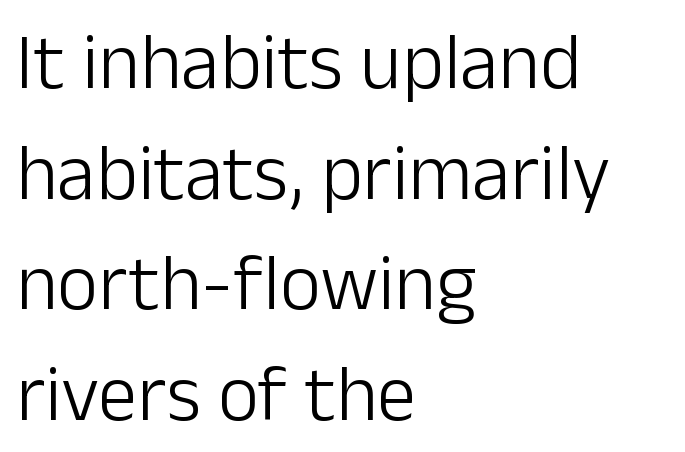
Q: Is the text bold? A: No.
Q: Is the text italic (slanted)? A: No, it is upright.
Q: Is the typeface a serif or a sans-serif typeface? A: Sans-serif.
Q: Is the text underlined? A: No.
Q: How is the paragraph aligned? A: Left-aligned.
Q: Is the spacing between letters normal or unusually wide? A: Normal.
Q: Is the spacing between lines tight, normal or loose? A: Normal.
Q: Width (condensed, normal, or wide)? A: Normal.
Q: Stroke contrast? A: Low.
Q: x-height? A: Medium.
Q: Monospaced? A: No.
